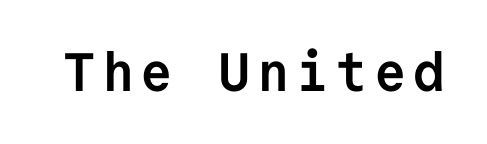
The string is rendered with underlining switched off. The specimen reads as upright at a glance. Here the designer chose a console-style face with uniform glyph widths. A full-strength bold gives these letters their thick strokes. Does the type have serifs? No, each stem ends abruptly.
